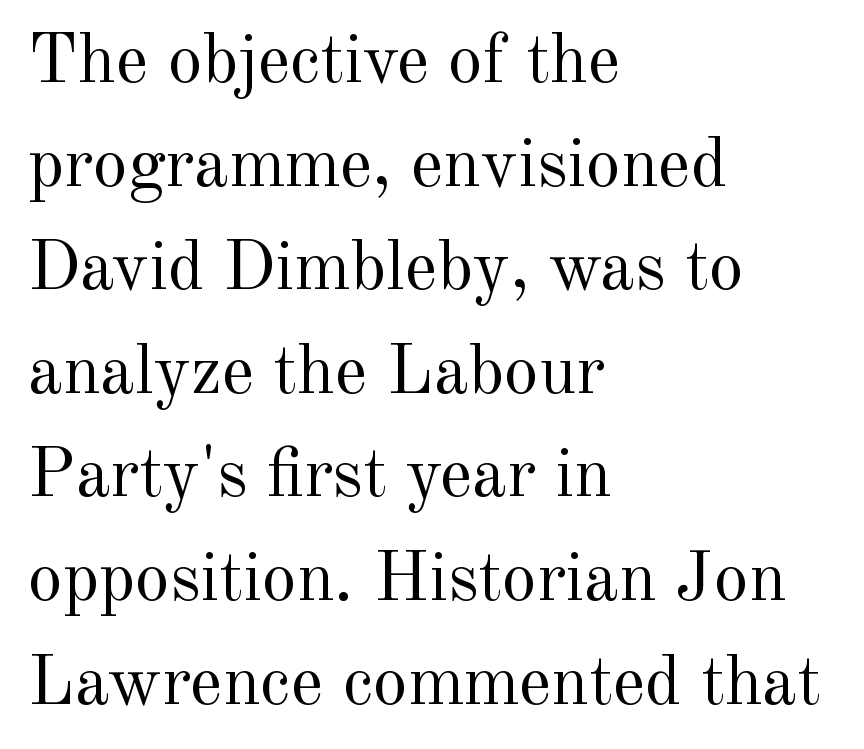
{"serif": "yes", "italic": "no", "bold": "no", "weight": "regular", "width": "normal", "x_height": "small", "monospaced": "no", "underline": "no", "align": "left", "line_spacing": "normal", "line_spacing_ratio": 1.48, "letter_spacing": "normal", "letter_spacing_em": 0.0, "glyph_px": 70}
